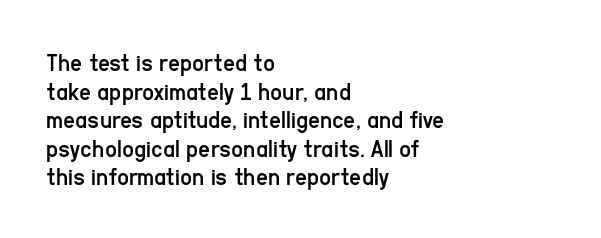
Q: Is the text bold? A: No.
Q: Is the text italic (slanted)? A: No, it is upright.
Q: Is the text underlined? A: No.
Q: How is the paragraph aligned? A: Left-aligned.
Q: Is the spacing between letters normal or unusually wide? A: Normal.
Q: Is the spacing between lines tight, normal or loose? A: Tight.
